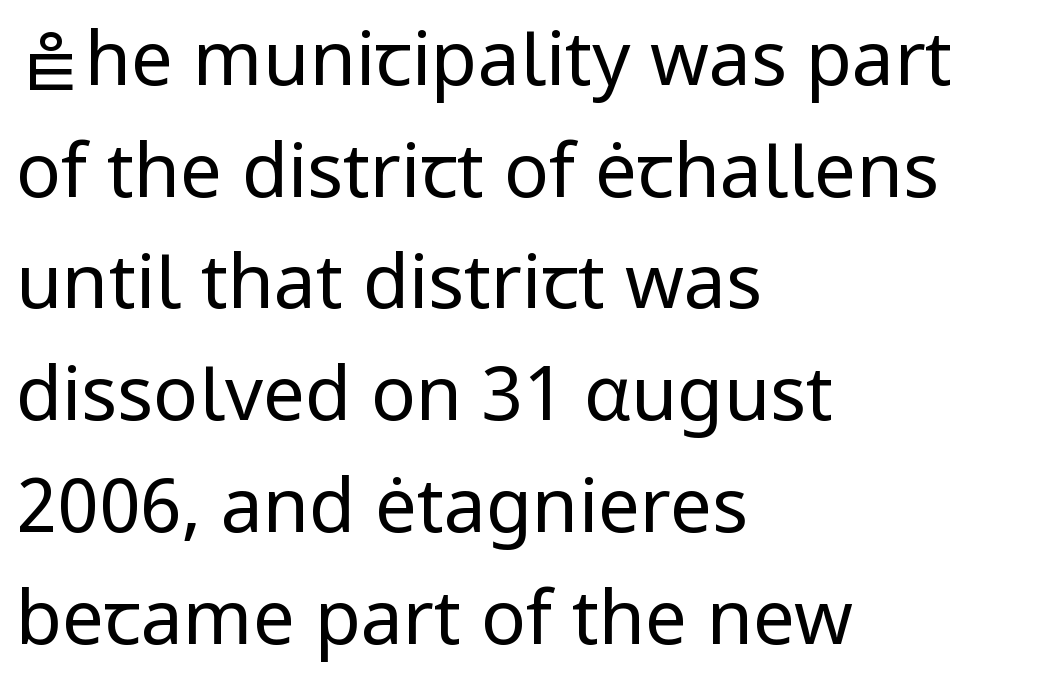
Q: Is the text bold? A: No.
Q: Is the text italic (slanted)? A: No, it is upright.
Q: Is the typeface a serif or a sans-serif typeface? A: Sans-serif.
Q: Is the text underlined? A: No.
Q: How is the paragraph aligned? A: Left-aligned.
Q: Is the spacing between letters normal or unusually wide? A: Normal.
Q: Is the spacing between lines tight, normal or loose? A: Normal.
Q: Width (condensed, normal, or wide)? A: Normal.
Q: Stroke contrast? A: Low.
Q: x-height? A: Medium.
Q: Monospaced? A: No.
